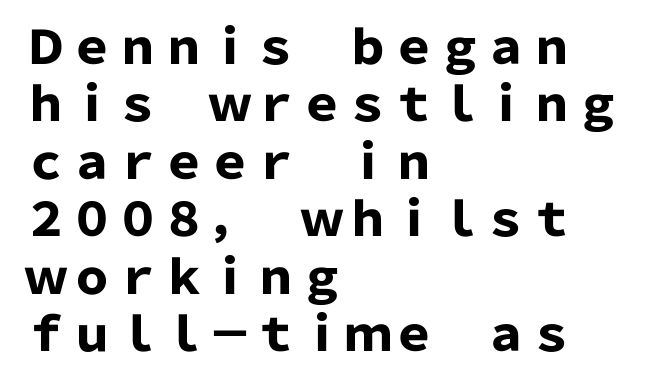
Q: Is the text bold? A: Yes.
Q: Is the text italic (slanted)? A: No, it is upright.
Q: Is the typeface a serif or a sans-serif typeface? A: Sans-serif.
Q: Is the text underlined? A: No.
Q: How is the paragraph aligned? A: Left-aligned.
Q: Is the spacing between letters normal or unusually wide? A: Normal.
Q: Is the spacing between lines tight, normal or loose? A: Normal.
Q: Width (condensed, normal, or wide)? A: Normal.
Q: Stroke contrast? A: Low.
Q: x-height? A: Medium.
Q: Monospaced? A: No.
